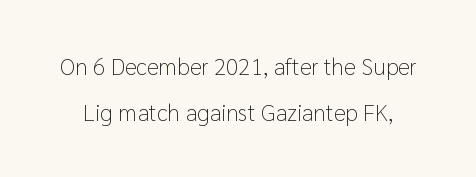
{"italic": "no", "bold": "no", "underline": "no", "line_spacing": "loose", "line_spacing_ratio": 1.99, "letter_spacing": "normal", "letter_spacing_em": 0.0, "glyph_px": 23}
